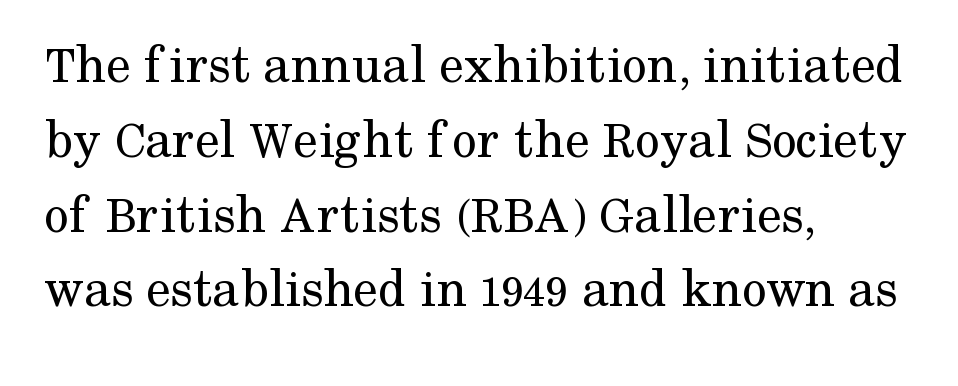
{"serif": "yes", "italic": "no", "bold": "no", "weight": "regular", "width": "normal", "stroke_contrast": "medium", "x_height": "medium", "monospaced": "no", "underline": "no", "align": "left", "line_spacing": "normal", "line_spacing_ratio": 1.36, "letter_spacing": "normal", "letter_spacing_em": 0.0, "glyph_px": 55}
